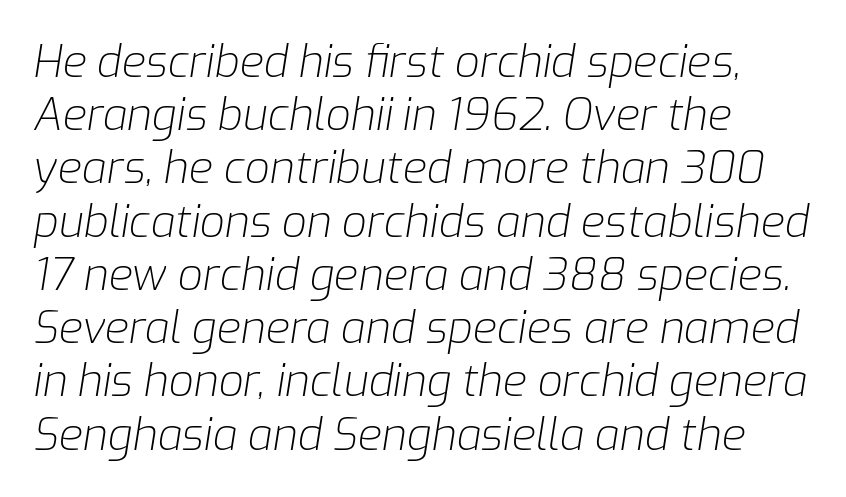
Q: Is the text bold? A: No.
Q: Is the text italic (slanted)? A: Yes, it leans right by about 9 degrees.
Q: Is the text underlined? A: No.
Q: How is the paragraph aligned? A: Left-aligned.
Q: Is the spacing between letters normal or unusually wide? A: Normal.
Q: Width (condensed, normal, or wide)? A: Normal.
Q: Stroke contrast? A: Low.
Q: x-height? A: Medium.
Q: Monospaced? A: No.
